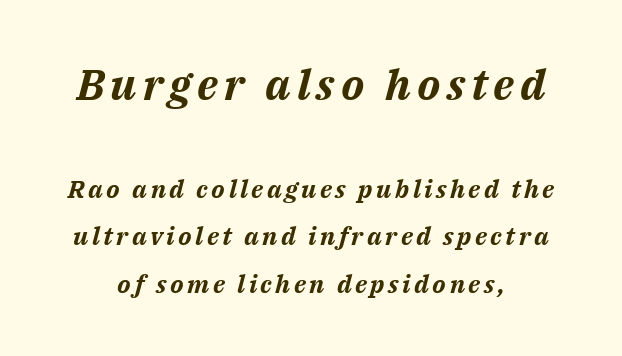
{"italic": "yes", "lean": "right", "slant_degrees": 14, "bold": "yes", "weight": "bold", "width": "normal", "stroke_contrast": "medium", "x_height": "medium", "monospaced": "no", "underline": "no", "line_spacing": "loose", "line_spacing_ratio": 1.91, "larger_block": "first", "size_ratio": 1.72, "glyph_px": 43}
